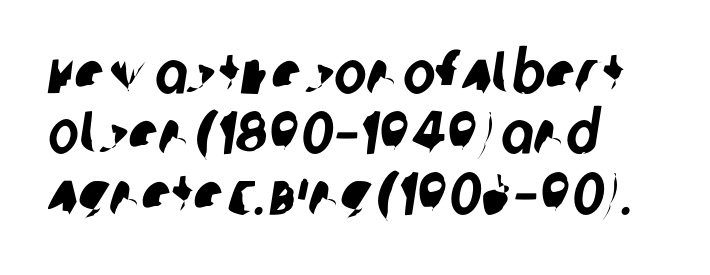
Q: Is the typeface a serif or a sans-serif typeface? A: Sans-serif.
Q: Is the text underlined? A: No.
Q: How is the paragraph aligned? A: Left-aligned.
Q: Is the spacing between letters normal or unusually wide? A: Normal.
Q: Is the spacing between lines tight, normal or loose? A: Tight.
Q: Width (condensed, normal, or wide)? A: Condensed.
Q: Stroke contrast? A: Low.
Q: x-height? A: Large.
Q: Monospaced? A: No.
